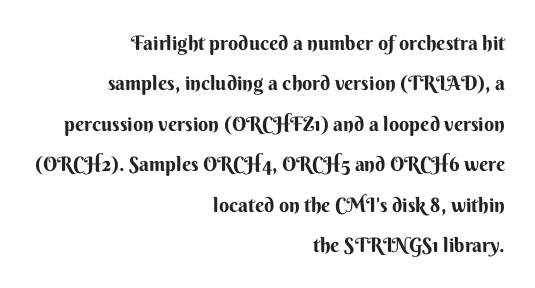
Tall strokes in this sample are plumb rather than angled. The strip under each line holds only bare page. Spacing between characters is what you'd get straight out of the box. Typeset ragged left — the right edge is the straight one.
